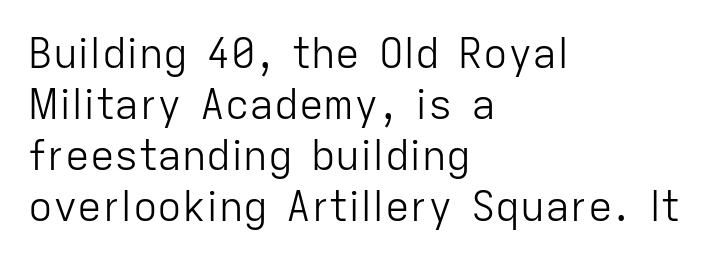
{"serif": "no", "italic": "no", "bold": "no", "weight": "light", "width": "normal", "stroke_contrast": "low", "x_height": "medium", "monospaced": "no", "underline": "no", "align": "left", "line_spacing_ratio": 1.24, "letter_spacing": "normal", "letter_spacing_em": 0.0, "glyph_px": 41}
